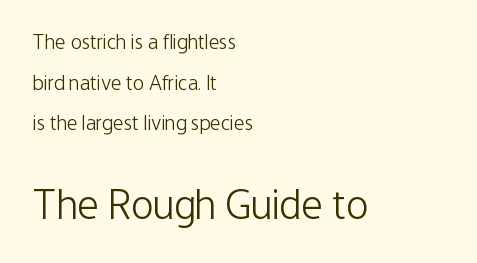
{"serif": "no", "italic": "no", "bold": "no", "weight": "light", "width": "condensed", "stroke_contrast": "low", "x_height": "medium", "monospaced": "no", "underline": "no", "align": "left", "line_spacing": "loose", "line_spacing_ratio": 1.93, "letter_spacing": "normal", "letter_spacing_em": 0.0, "larger_block": "second", "size_ratio": 2.0, "glyph_px": 42}
